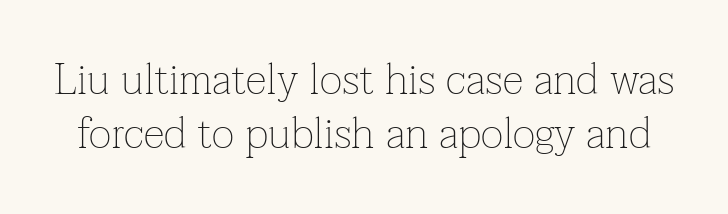
Q: Is the text bold? A: No.
Q: Is the text italic (slanted)? A: No, it is upright.
Q: Is the typeface a serif or a sans-serif typeface? A: Serif.
Q: Is the text underlined? A: No.
Q: Is the spacing between letters normal or unusually wide? A: Normal.
Q: Is the spacing between lines tight, normal or loose? A: Normal.
Q: Width (condensed, normal, or wide)? A: Normal.
Q: Stroke contrast? A: Low.
Q: x-height? A: Medium.
Q: Monospaced? A: No.
